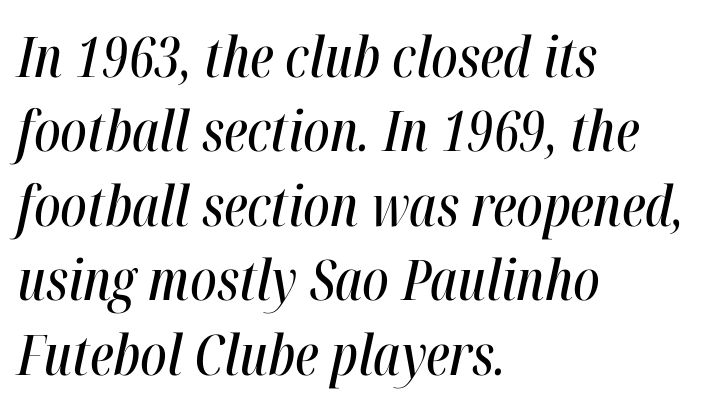
Q: Is the text italic (slanted)? A: Yes, it leans right by about 12 degrees.
Q: Is the text underlined? A: No.
Q: How is the paragraph aligned? A: Left-aligned.
Q: Is the spacing between letters normal or unusually wide? A: Normal.
Q: Is the spacing between lines tight, normal or loose? A: Normal.
Q: Width (condensed, normal, or wide)? A: Condensed.
Q: Stroke contrast? A: High.
Q: x-height? A: Medium.
Q: Monospaced? A: No.
